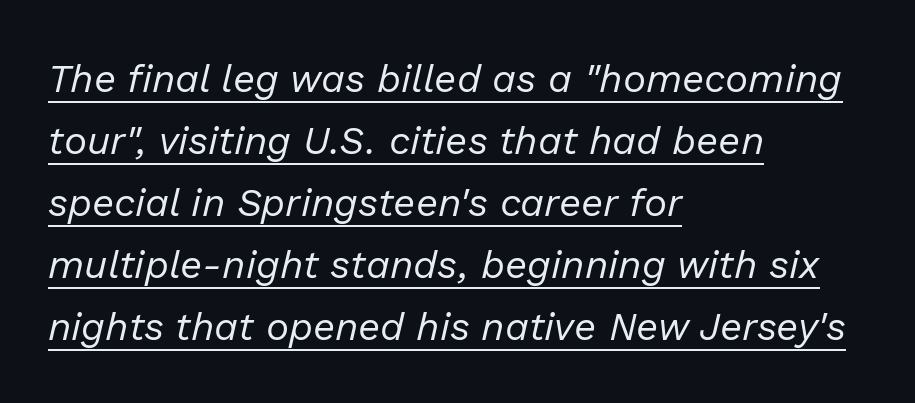
Line spacing here is normal. Is this a fixed-width face? No — the glyphs have proportional, varying widths. Glance below the letters and you will spot a drawn line. Posture: slanted. The face used here is rendered with its standard letterfit.
